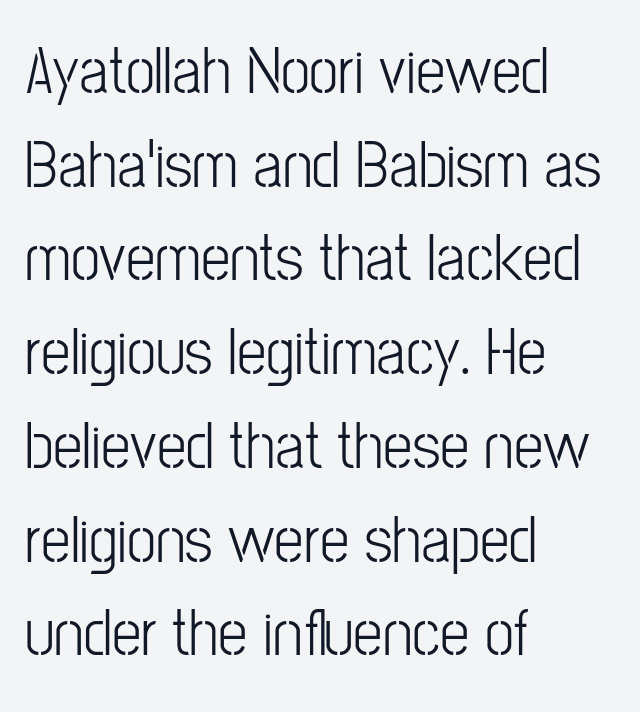
Caption: standard tracking, unaltered. Summary of weight: not heavy and not bold. Type style note: lacks serifs. Rows of type keep a routine distance in the vertical direction.
